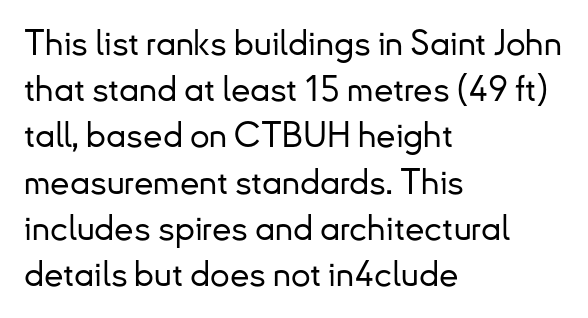
{"serif": "no", "italic": "no", "width": "normal", "stroke_contrast": "low", "x_height": "small", "monospaced": "no", "underline": "no", "align": "left", "line_spacing": "normal", "line_spacing_ratio": 1.32, "letter_spacing": "normal", "letter_spacing_em": 0.0, "glyph_px": 35}
